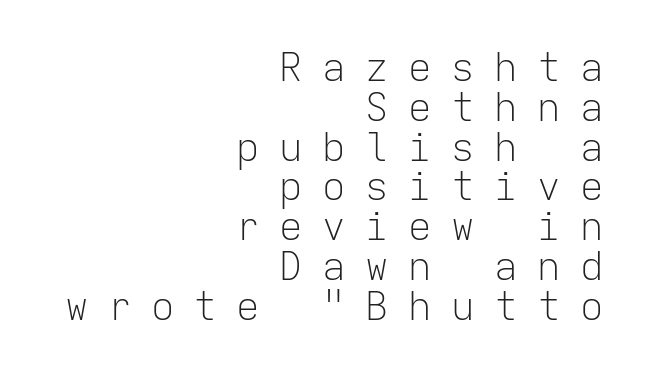
Q: Is the text bold? A: No.
Q: Is the text italic (slanted)? A: No, it is upright.
Q: Is the typeface a serif or a sans-serif typeface? A: Sans-serif.
Q: Is the text underlined? A: No.
Q: How is the paragraph aligned? A: Right-aligned.
Q: Is the spacing between letters normal or unusually wide? A: Unusually wide.
Q: Is the spacing between lines tight, normal or loose? A: Tight.
Q: Width (condensed, normal, or wide)? A: Normal.
Q: Stroke contrast? A: Low.
Q: x-height? A: Medium.
Q: Monospaced? A: Yes.
